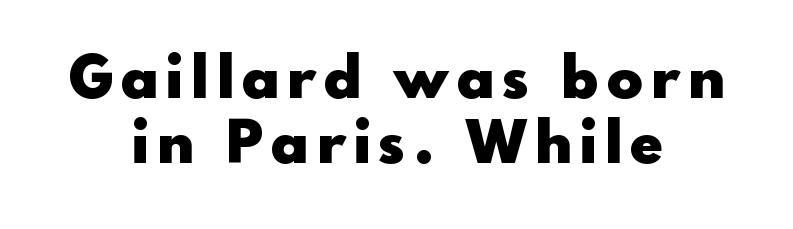
Q: Is the text bold? A: Yes.
Q: Is the text italic (slanted)? A: No, it is upright.
Q: Is the typeface a serif or a sans-serif typeface? A: Sans-serif.
Q: Is the text underlined? A: No.
Q: How is the paragraph aligned? A: Centered.
Q: Is the spacing between lines tight, normal or loose? A: Tight.
Q: Width (condensed, normal, or wide)? A: Normal.
Q: x-height? A: Small.
Q: Monospaced? A: No.
